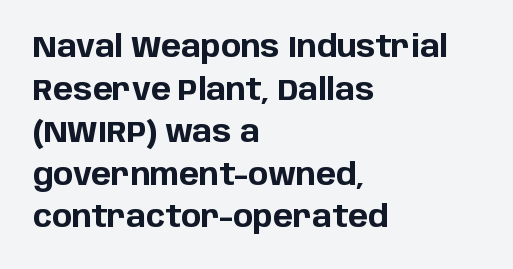
The image shows 30 px bold sans-serif type, upright; set left-aligned, normal line spacing (1.42x), normal letter spacing, not underlined; low stroke contrast and a large x-height.
